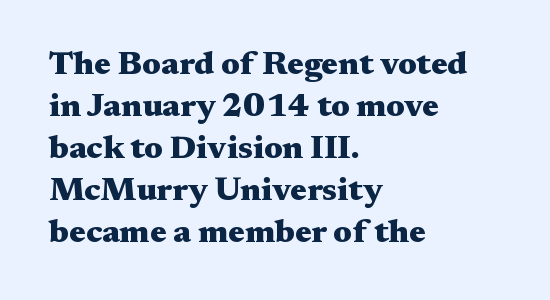
The image shows 33 px heavy, wide serif type, upright; set left-aligned, normal line spacing (1.27x), normal letter spacing, not underlined; medium stroke contrast and a medium x-height.
